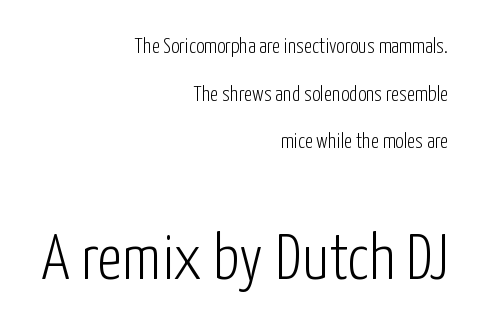
Type style note: lacks serifs. Baseline-to-baseline distance is far greater than the letter height. This is roman type, the default non-slanted kind. Character widths vary here, with narrow letters taking less room than wide ones. This rendering leaves character spacing at its baseline value. These lines are set flush right with a ragged left edge.
